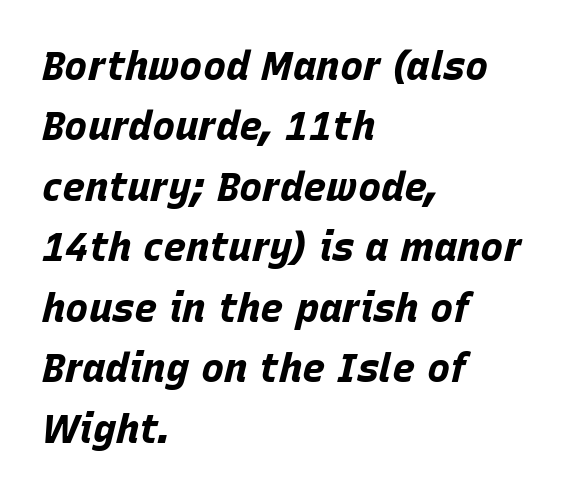
The ragged edge is on the right, which tells us the setting is flush left. One glance says typical: line gaps are just what's usual. The space beneath each line is pristine and unruled. Spacing between characters is what you'd get straight out of the box. The face used here has the dense, thick strokes of a bold.
